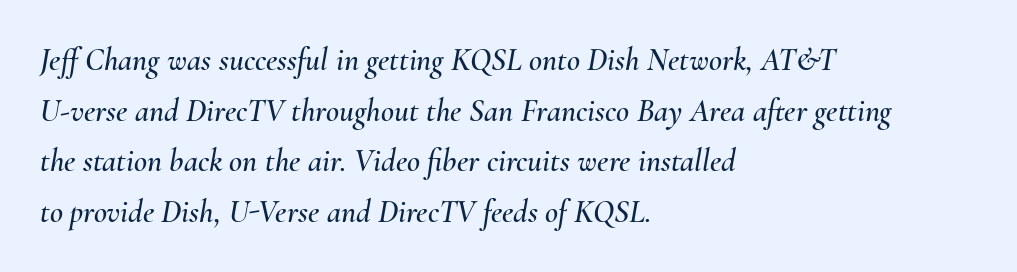
The specimen omits any rule beneath the text block's lines. Casual observation: everything's shoved over to the left. Does extra space separate the letters? No, they use regular spacing. Observe the lean: these are italic letterforms. Here the designer chose a conventional face with non-uniform glyph widths. If you measured baseline to baseline, you'd find a middling distance.
